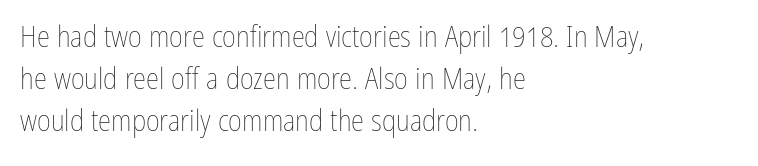
{"italic": "no", "bold": "no", "weight": "thin", "width": "condensed", "stroke_contrast": "low", "x_height": "medium", "monospaced": "no", "underline": "no", "align": "left", "line_spacing": "normal", "line_spacing_ratio": 1.4, "letter_spacing": "normal", "letter_spacing_em": 0.0, "glyph_px": 30}
